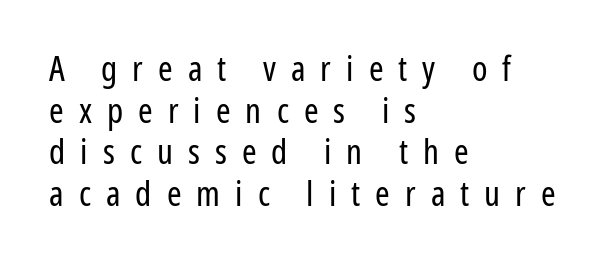
{"serif": "no", "italic": "no", "bold": "no", "weight": "regular", "width": "condensed", "stroke_contrast": "low", "x_height": "medium", "monospaced": "no", "underline": "no", "align": "left", "line_spacing_ratio": 1.19, "letter_spacing": "wide", "letter_spacing_em": 0.43, "glyph_px": 35}
